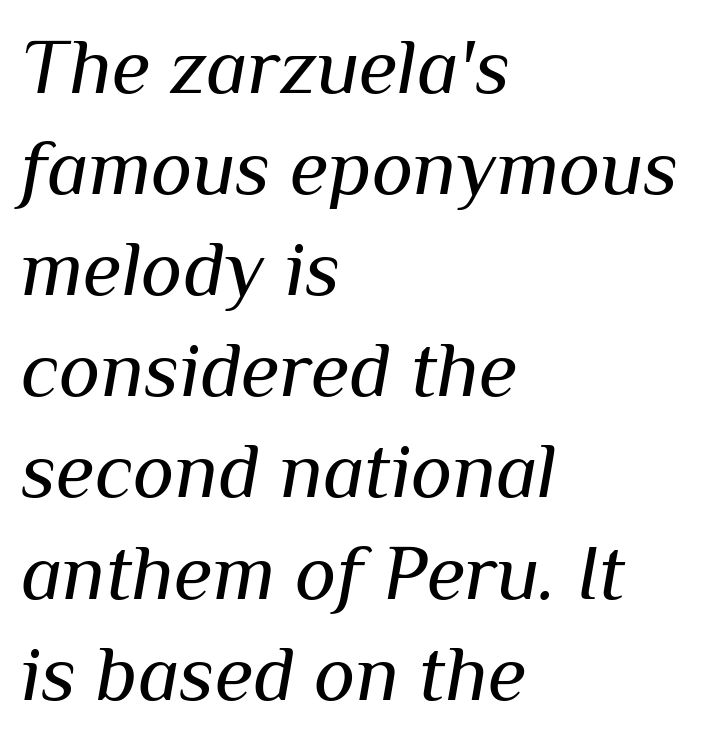
The image shows 79 px regular-weight type, italic (leaning right); set left-aligned, normal line spacing (1.28x), normal letter spacing, not underlined; medium stroke contrast and a medium x-height.
